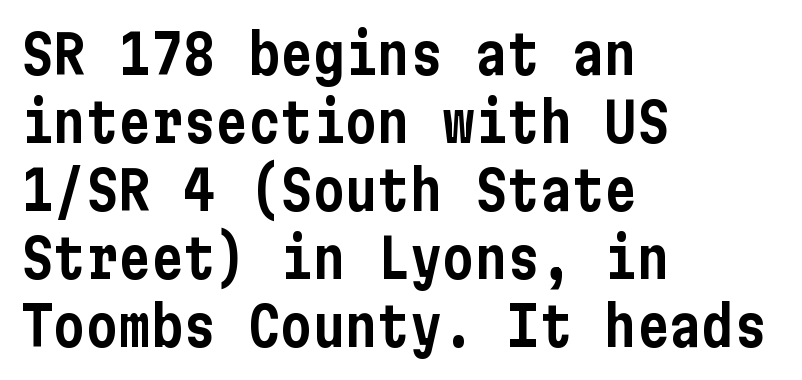
{"serif": "no", "italic": "no", "width": "condensed", "stroke_contrast": "low", "x_height": "medium", "underline": "no", "align": "left", "line_spacing": "normal", "line_spacing_ratio": 1.26, "letter_spacing": "normal", "letter_spacing_em": 0.0, "glyph_px": 54}
